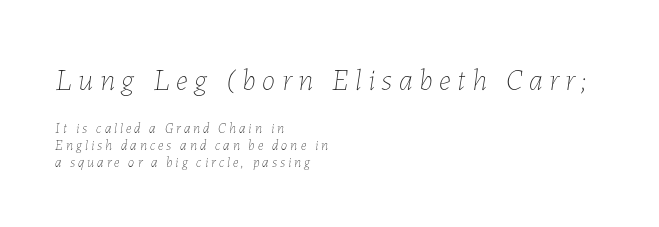
The image shows 30 px thin type, italic (leaning right); set left-aligned, line spacing 1.22x, unusually wide letter spacing (+0.22 em), not underlined; the first (top) block is 2.14x larger; low stroke contrast and a medium x-height.
